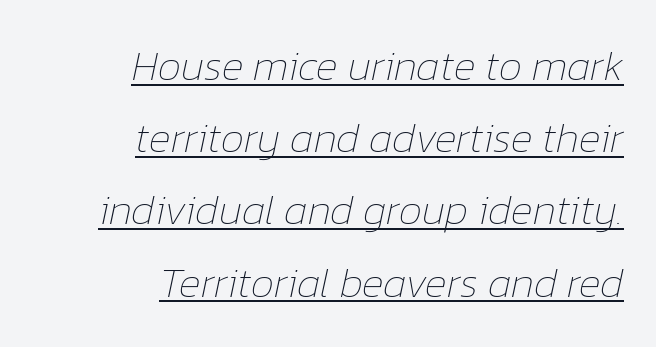
Q: Is the text bold? A: No.
Q: Is the text italic (slanted)? A: Yes, it leans right by about 12 degrees.
Q: Is the text underlined? A: Yes.
Q: How is the paragraph aligned? A: Right-aligned.
Q: Is the spacing between letters normal or unusually wide? A: Normal.
Q: Width (condensed, normal, or wide)? A: Normal.
Q: Stroke contrast? A: Low.
Q: x-height? A: Medium.
Q: Monospaced? A: No.
